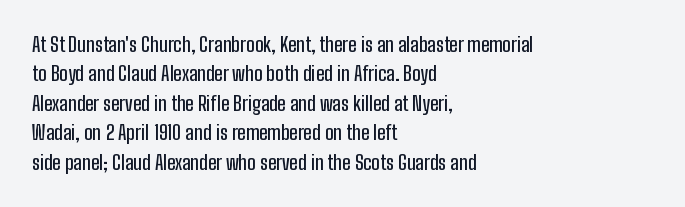
{"italic": "no", "underline": "no", "align": "left", "line_spacing": "normal", "line_spacing_ratio": 1.47, "letter_spacing": "normal", "letter_spacing_em": 0.0, "glyph_px": 20}
